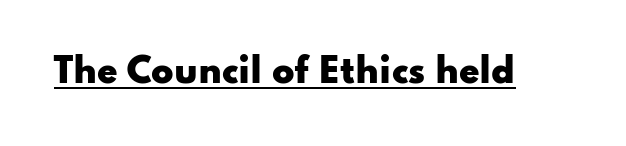
{"serif": "no", "italic": "no", "bold": "yes", "weight": "heavy", "width": "wide", "stroke_contrast": "low", "x_height": "small", "monospaced": "no", "underline": "yes", "letter_spacing": "normal", "letter_spacing_em": 0.0, "glyph_px": 33}
